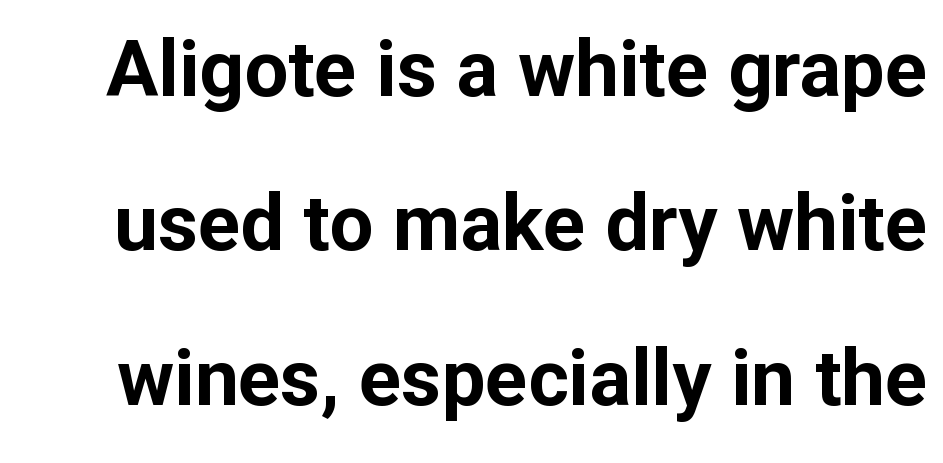
The image shows 78 px bold sans-serif type, upright; set loose line spacing (1.98x), normal letter spacing, not underlined; low stroke contrast and a medium x-height.
